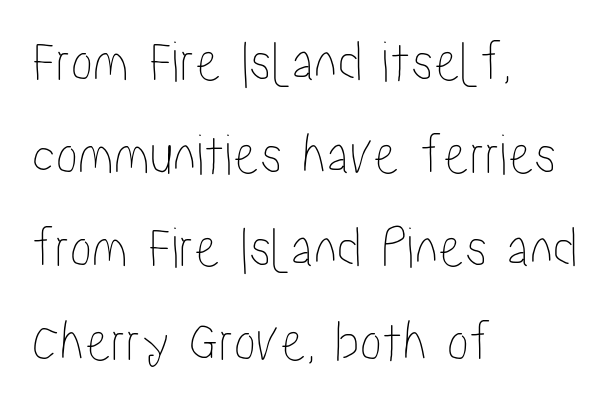
The image shows 59 px condensed type, upright; set left-aligned, normal line spacing (1.58x), normal letter spacing, not underlined; low stroke contrast and a medium x-height.
